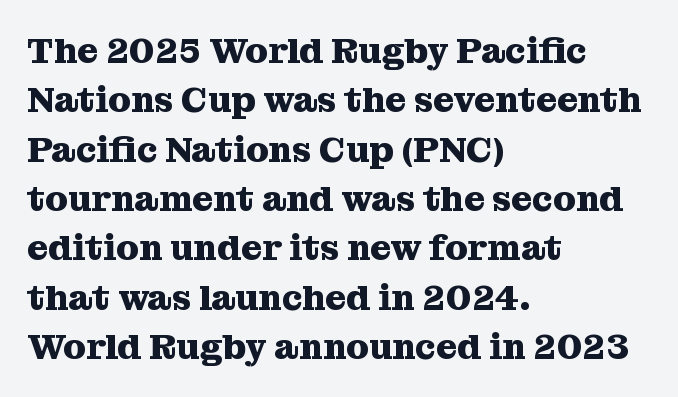
The image shows 36 px heavy serif type, upright; set left-aligned, normal line spacing (1.37x), normal letter spacing, not underlined; medium stroke contrast and a medium x-height.
